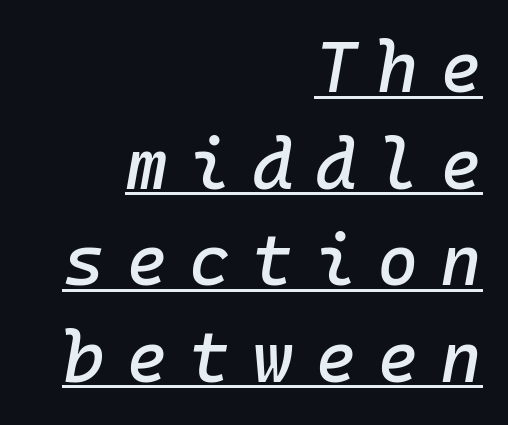
Q: Is the text italic (slanted)? A: Yes, it leans right by about 10 degrees.
Q: Is the text underlined? A: Yes.
Q: How is the paragraph aligned? A: Right-aligned.
Q: Is the spacing between letters normal or unusually wide? A: Unusually wide.
Q: Is the spacing between lines tight, normal or loose? A: Normal.
Q: Width (condensed, normal, or wide)? A: Normal.
Q: Stroke contrast? A: Low.
Q: x-height? A: Medium.
Q: Monospaced? A: Yes.
